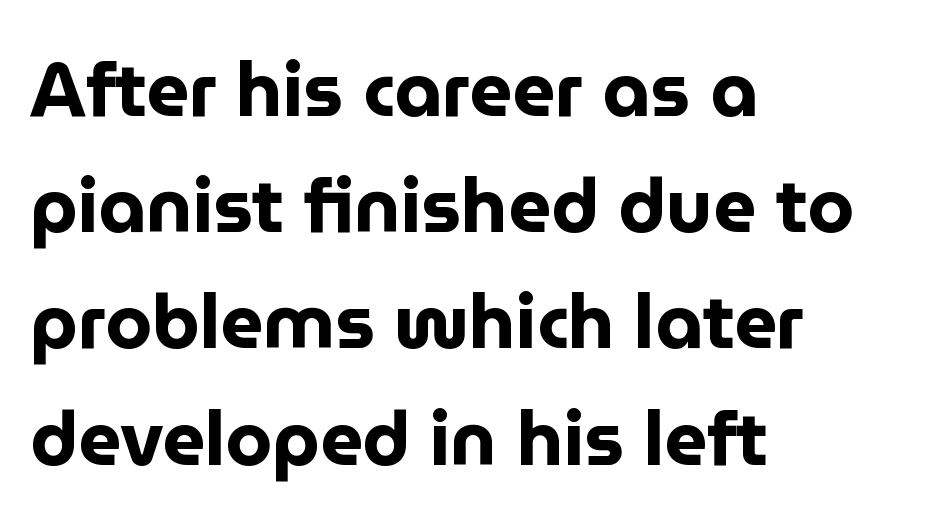
The rendering shows plain stroke endings on the letterforms — a sans-serif design. The compositor pushed each line to the left boundary. The gap between lines stays unmarked. Rendered with straight, roman letterforms. One glance says typical: line gaps are just what's usual.
